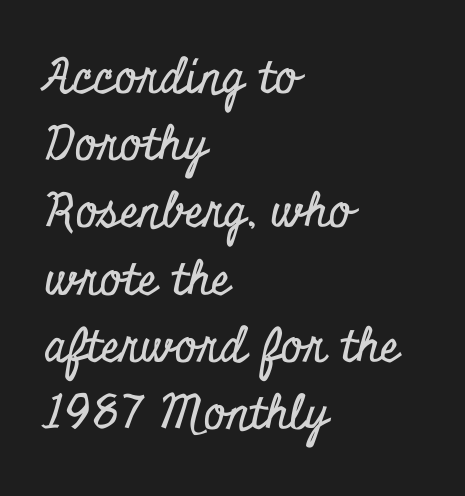
Q: Is the text italic (slanted)? A: Yes.
Q: Is the typeface a serif or a sans-serif typeface? A: Serif.
Q: Is the text underlined? A: No.
Q: How is the paragraph aligned? A: Left-aligned.
Q: Is the spacing between letters normal or unusually wide? A: Normal.
Q: Is the spacing between lines tight, normal or loose? A: Normal.
Q: Width (condensed, normal, or wide)? A: Condensed.
Q: Stroke contrast? A: Low.
Q: x-height? A: Small.
Q: Monospaced? A: No.
